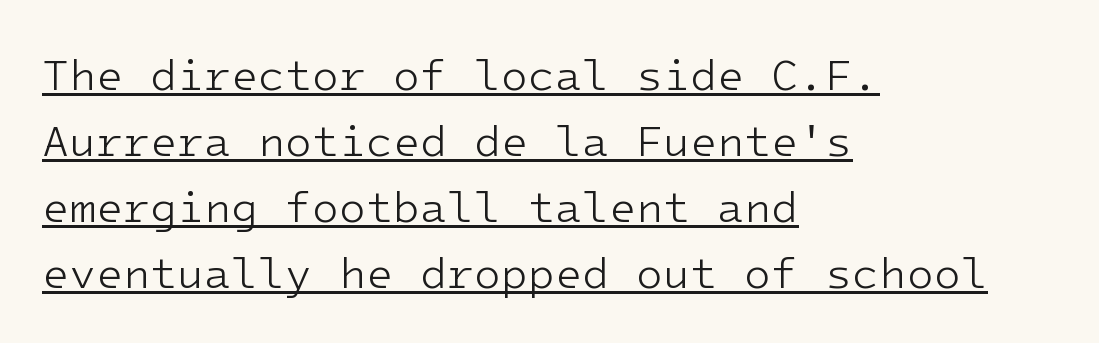
The image shows 44 px light sans-serif type, upright, monospaced; set left-aligned, normal line spacing (1.5x), normal letter spacing, underlined; low stroke contrast and a medium x-height.
